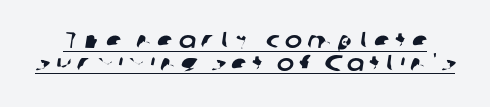
A baseline rule has been typeset under these characters. Between one letter and the next there's a generous, obvious gap. Compared with typical paragraphs, the rows here are closer together.
